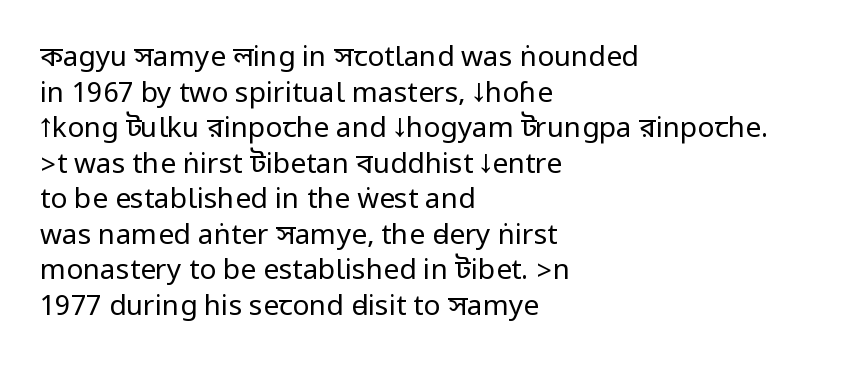
The letters look calm and open, with moderate or lighter stems. Standard letterfit; no display-style spreading of the glyphs. Alignment: flush left. Unlike a traditional serif, this face leaves its strokes unadorned. Unmarked baselines from the first word to the last.
